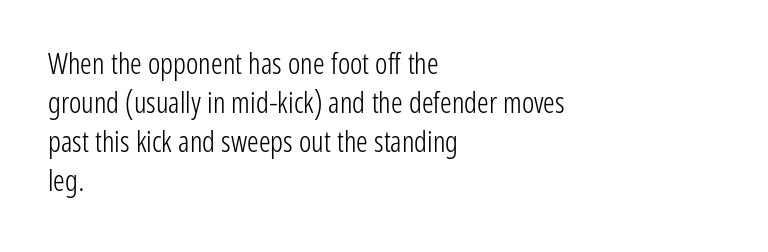
{"serif": "no", "italic": "no", "bold": "no", "weight": "light", "width": "condensed", "stroke_contrast": "low", "x_height": "medium", "monospaced": "no", "underline": "no", "align": "left", "line_spacing": "normal", "line_spacing_ratio": 1.35, "letter_spacing": "normal", "letter_spacing_em": 0.0, "glyph_px": 29}
